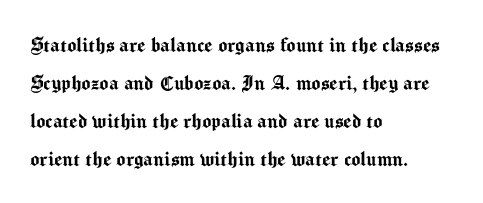
Q: Is the text italic (slanted)? A: No, it is upright.
Q: Is the text underlined? A: No.
Q: How is the paragraph aligned? A: Left-aligned.
Q: Is the spacing between letters normal or unusually wide? A: Normal.
Q: Is the spacing between lines tight, normal or loose? A: Normal.
